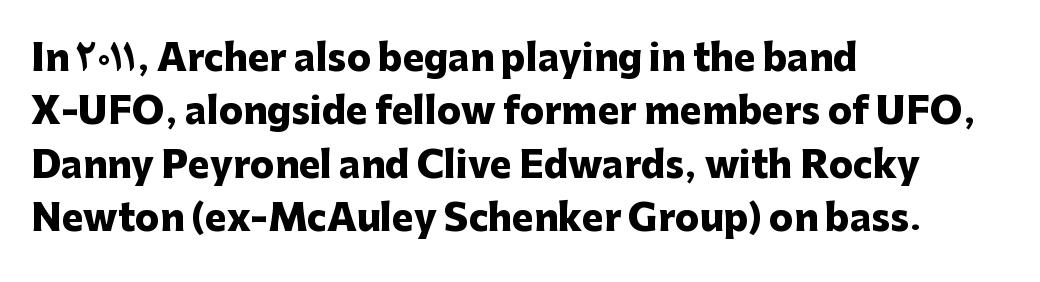
Caption: multi-line text, flush left, ragged right. Each letter keeps its own natural width here, so spacing adapts to shape. Leading: standard. Caption: standard tracking, unaltered. Emphasis by weight is at full strength: bold. Are there feet on the stems? There aren't — it's a sans.
